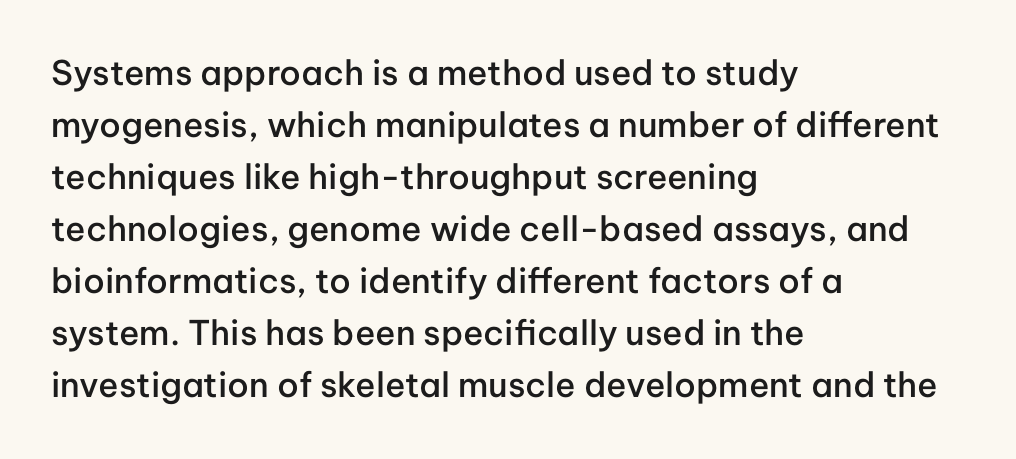
Tall strokes in this sample are plumb rather than angled. One glance says typical: line gaps are just what's usual. One-word summary of the alignment: left. The passage shown is typed in a proportional face where columns would drift. Note: no serifs on the glyphs. Here the glyphs are tracked normally, forming tight word shapes.
